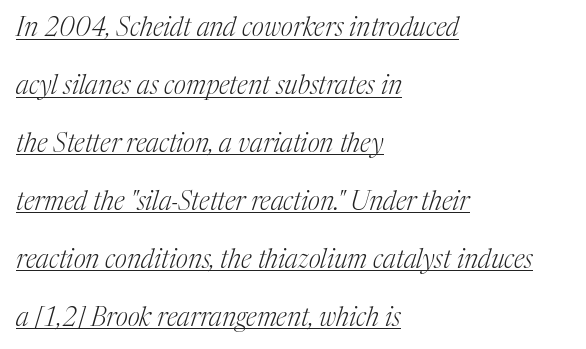
{"italic": "yes", "lean": "right", "slant_degrees": 17, "bold": "no", "underline": "yes", "align": "left", "line_spacing": "loose", "line_spacing_ratio": 2.23, "letter_spacing": "normal", "letter_spacing_em": 0.0, "glyph_px": 26}
